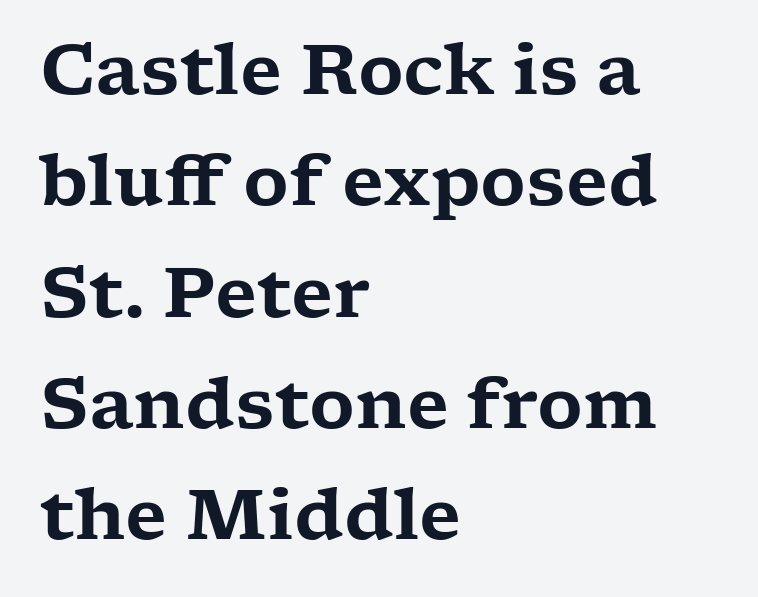
Is there much room between lines? A standard amount, neither cramped nor airy. The glyphs are unaccompanied by any horizontal stroke below them. Do the characters align in a grid? No, the font is proportional. When letters stand straight like this, we call the style roman or upright. The lines are quadded left.
